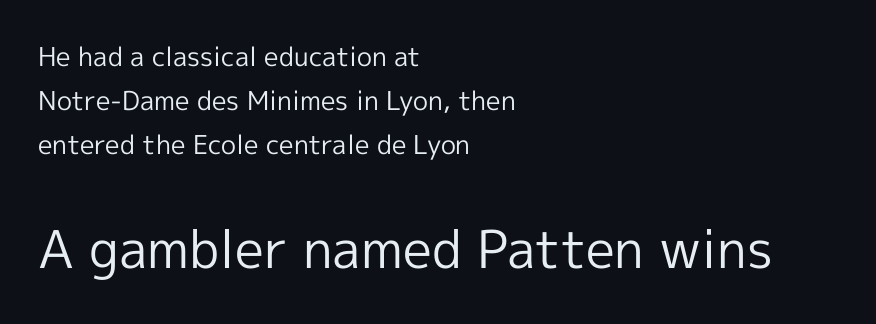
Evenly set lines give the paragraph a standard silhouette. Is there any slant? The stems are plumb. This rendering leaves character spacing at its baseline value. The face used here is a sans, in the tradition of grotesques and geometrics. Each line starts at the same left margin while the right side varies. The strokes are not fattened; the text isn't bold.
